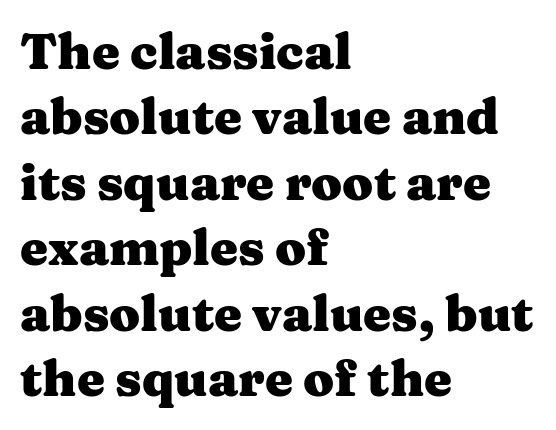
Q: Is the text bold? A: Yes.
Q: Is the text italic (slanted)? A: No, it is upright.
Q: Is the typeface a serif or a sans-serif typeface? A: Serif.
Q: Is the text underlined? A: No.
Q: How is the paragraph aligned? A: Left-aligned.
Q: Is the spacing between letters normal or unusually wide? A: Normal.
Q: Is the spacing between lines tight, normal or loose? A: Normal.
Q: Width (condensed, normal, or wide)? A: Wide.
Q: Stroke contrast? A: Medium.
Q: x-height? A: Medium.
Q: Monospaced? A: No.
